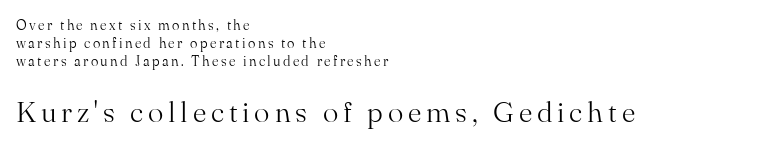
In this sample the second text group is rendered at the bigger scale. Horizontally, the lines are justified to the leading edge only. Check the space under the baseline: it is left empty. Rows of type keep a routine distance in the vertical direction.
